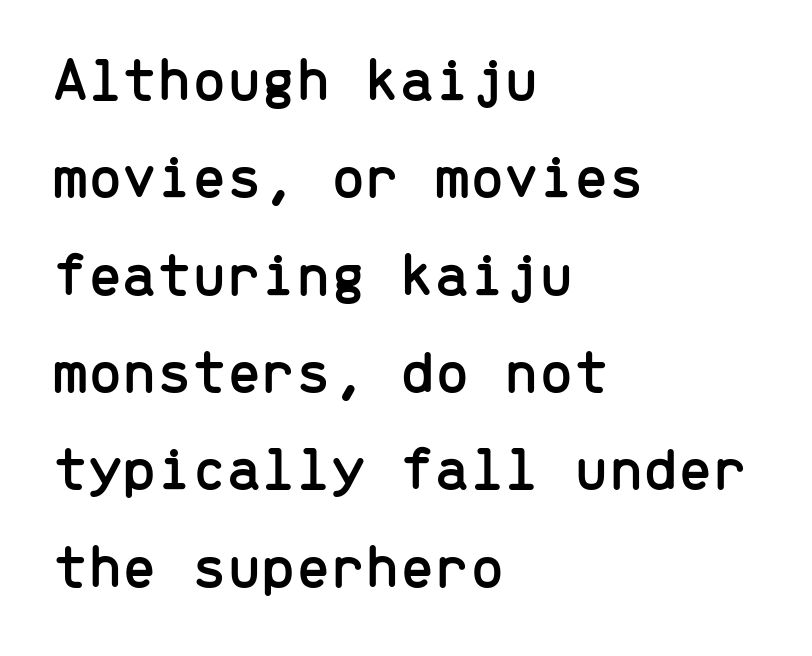
{"serif": "no", "italic": "no", "width": "normal", "stroke_contrast": "low", "x_height": "medium", "monospaced": "yes", "underline": "no", "align": "left", "line_spacing": "normal", "line_spacing_ratio": 1.57, "letter_spacing": "normal", "letter_spacing_em": 0.0, "glyph_px": 62}
